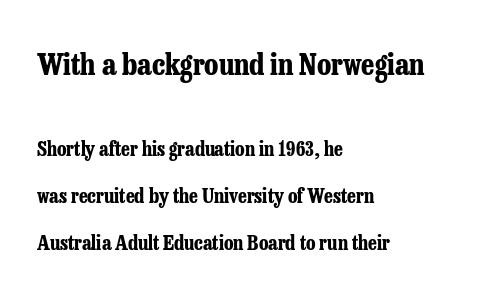
Q: Is the text bold? A: Yes.
Q: Is the text italic (slanted)? A: No, it is upright.
Q: Is the typeface a serif or a sans-serif typeface? A: Serif.
Q: Is the text underlined? A: No.
Q: How is the paragraph aligned? A: Left-aligned.
Q: Is the spacing between letters normal or unusually wide? A: Normal.
Q: Is the spacing between lines tight, normal or loose? A: Loose.
Q: Which block of text is set in a larger size, the first (top) or the second (bottom)? A: The first (top) one.
Q: Width (condensed, normal, or wide)? A: Condensed.
Q: Stroke contrast? A: Low.
Q: x-height? A: Medium.
Q: Monospaced? A: No.
